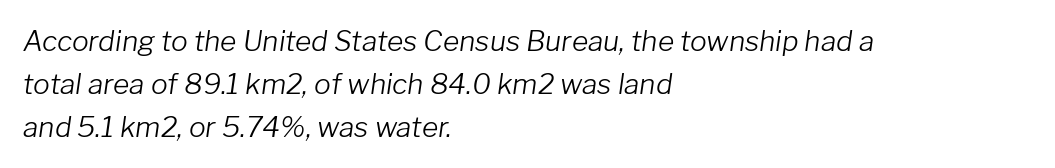
Q: Is the text bold? A: No.
Q: Is the text italic (slanted)? A: Yes, it leans right by about 8 degrees.
Q: Is the text underlined? A: No.
Q: How is the paragraph aligned? A: Left-aligned.
Q: Is the spacing between letters normal or unusually wide? A: Normal.
Q: Is the spacing between lines tight, normal or loose? A: Normal.
Q: Width (condensed, normal, or wide)? A: Normal.
Q: Stroke contrast? A: Low.
Q: x-height? A: Medium.
Q: Monospaced? A: No.
